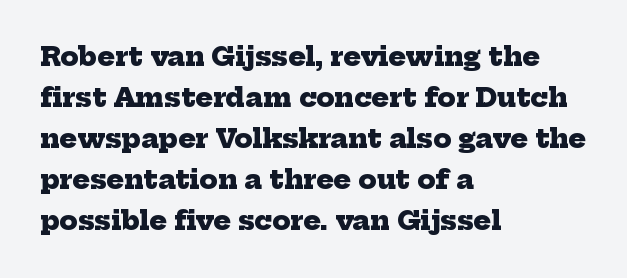
The image shows 26 px bold type; set left-aligned, normal line spacing (1.58x), normal letter spacing, not underlined.
